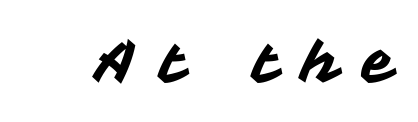
Rule under the text: the space is simply empty. Proportional: the letters do not fall into vertical columns. The rendering inserts visible extra space after every character. Check where the strokes stop: nothing finishes them off — pure sans.
